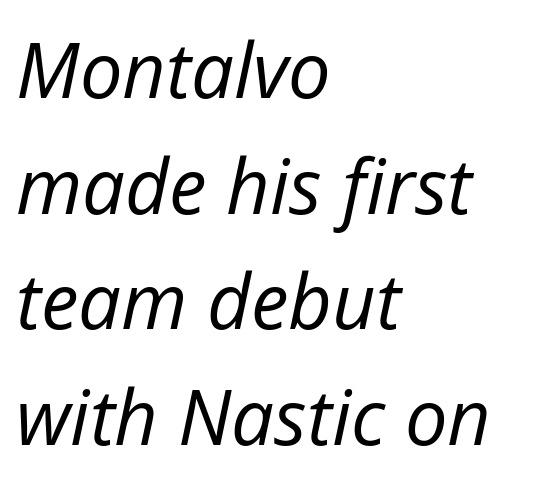
{"italic": "yes", "lean": "right", "slant_degrees": 12, "bold": "no", "weight": "regular", "width": "normal", "stroke_contrast": "low", "x_height": "medium", "monospaced": "no", "underline": "no", "align": "left", "line_spacing": "normal", "line_spacing_ratio": 1.52, "letter_spacing": "normal", "letter_spacing_em": 0.0, "glyph_px": 76}
